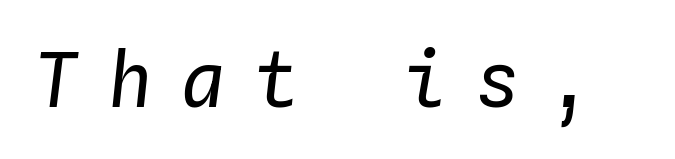
Q: Is the text bold? A: No.
Q: Is the text italic (slanted)? A: Yes, it leans right by about 4 degrees.
Q: Is the text underlined? A: No.
Q: Is the spacing between letters normal or unusually wide? A: Unusually wide.
Q: Width (condensed, normal, or wide)? A: Normal.
Q: Stroke contrast? A: Low.
Q: x-height? A: Medium.
Q: Monospaced? A: Yes.
